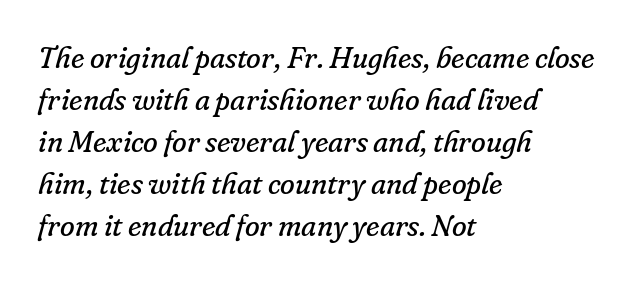
Q: Is the text bold? A: No.
Q: Is the text italic (slanted)? A: Yes, it leans right by about 16 degrees.
Q: Is the typeface a serif or a sans-serif typeface? A: Serif.
Q: Is the text underlined? A: No.
Q: How is the paragraph aligned? A: Left-aligned.
Q: Is the spacing between letters normal or unusually wide? A: Normal.
Q: Is the spacing between lines tight, normal or loose? A: Normal.
Q: Width (condensed, normal, or wide)? A: Normal.
Q: Stroke contrast? A: Low.
Q: x-height? A: Small.
Q: Monospaced? A: No.
